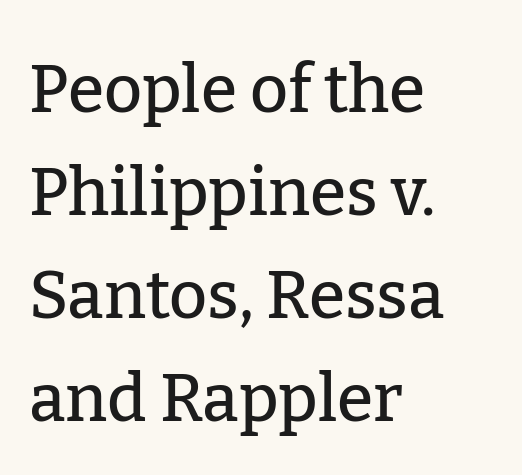
The axis of the letterforms is exactly vertical. The rows are spaced the way most documents space them. Teacher's note: observe the even left margin — that is flush-left alignment. This rendering features lettering with no underline. The passage shown is typed in a proportional face where columns would drift. To sum up the face: it has serifs.
